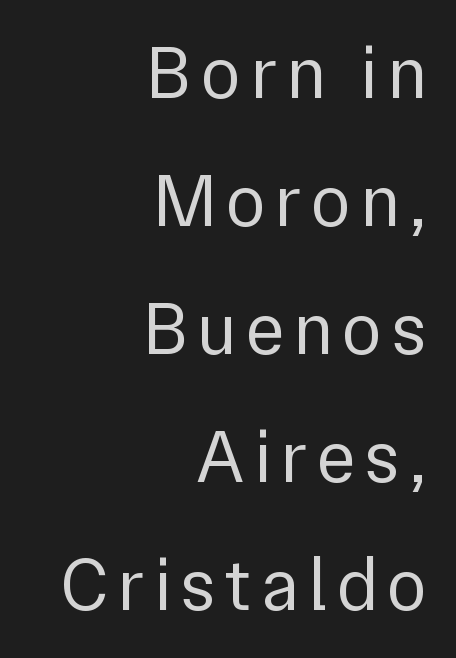
The image shows 74 px regular-weight sans-serif type, upright; set right-aligned, line spacing 1.73x, not underlined; low stroke contrast and a medium x-height.
